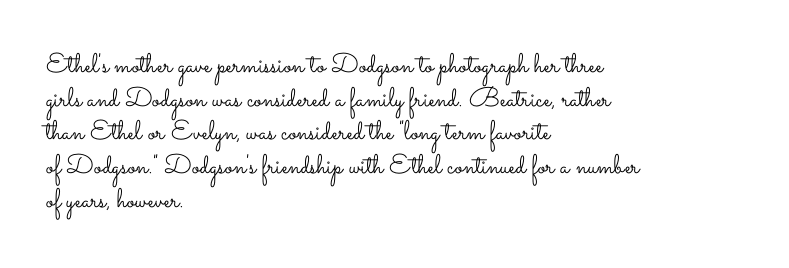
The image shows 27 px text type; set left-aligned, normal line spacing (1.25x), normal letter spacing, not underlined.
